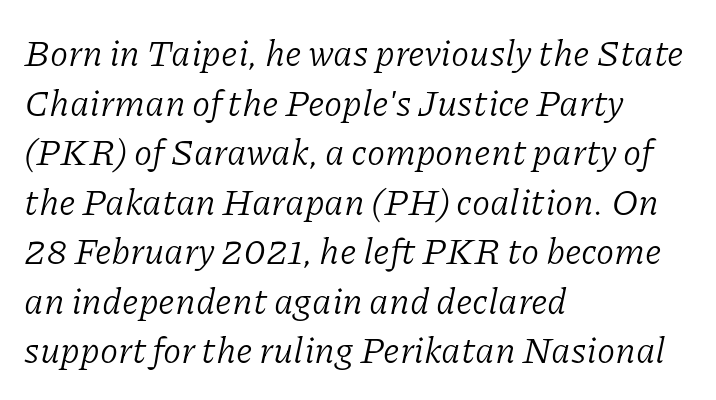
{"serif": "yes", "italic": "yes", "lean": "right", "slant_degrees": 11, "bold": "no", "weight": "light", "width": "normal", "stroke_contrast": "low", "x_height": "medium", "monospaced": "no", "underline": "no", "align": "left", "line_spacing": "normal", "line_spacing_ratio": 1.34, "letter_spacing": "normal", "letter_spacing_em": 0.0, "glyph_px": 37}
